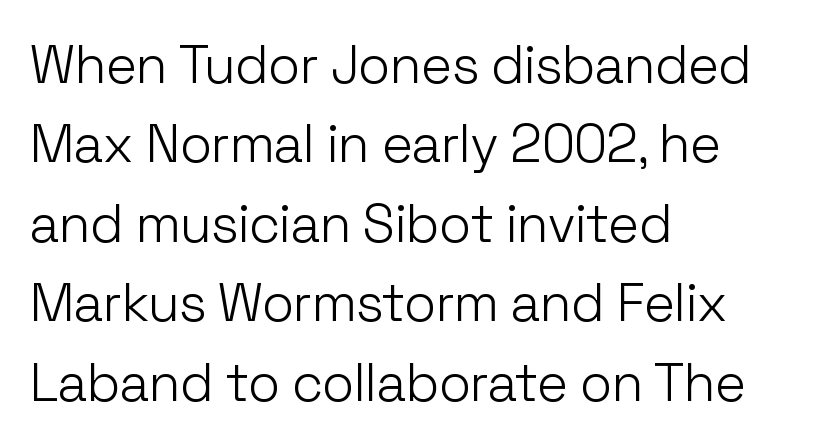
{"serif": "no", "italic": "no", "bold": "no", "weight": "light", "width": "normal", "stroke_contrast": "low", "x_height": "medium", "monospaced": "no", "underline": "no", "align": "left", "line_spacing": "normal", "line_spacing_ratio": 1.5, "letter_spacing": "normal", "letter_spacing_em": 0.0, "glyph_px": 53}
